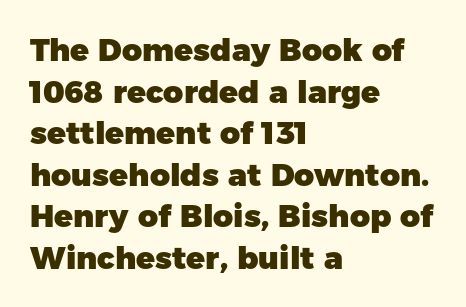
The image shows 31 px heavy sans-serif type, upright; set left-aligned, normal line spacing (1.34x), normal letter spacing, not underlined; low stroke contrast and a medium x-height.
